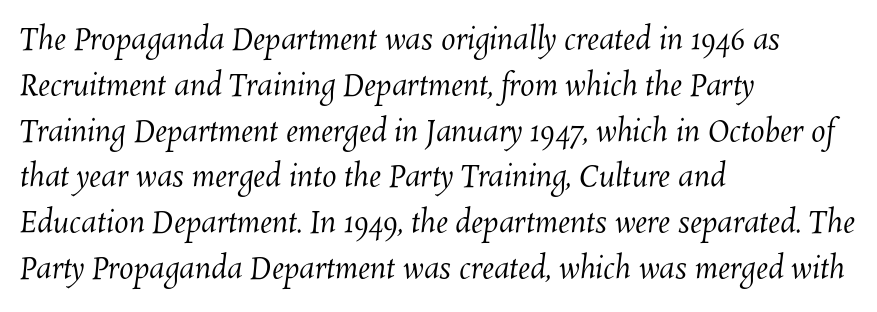
Where is the straight margin? On the left. Between one letter and the next there's only the usual sliver of space. The letters advance in unequal steps, a hallmark of proportional type. Regarding leading, the lines here are spaced in the standard way. Letters have the restrained weight of plain body copy at most.
